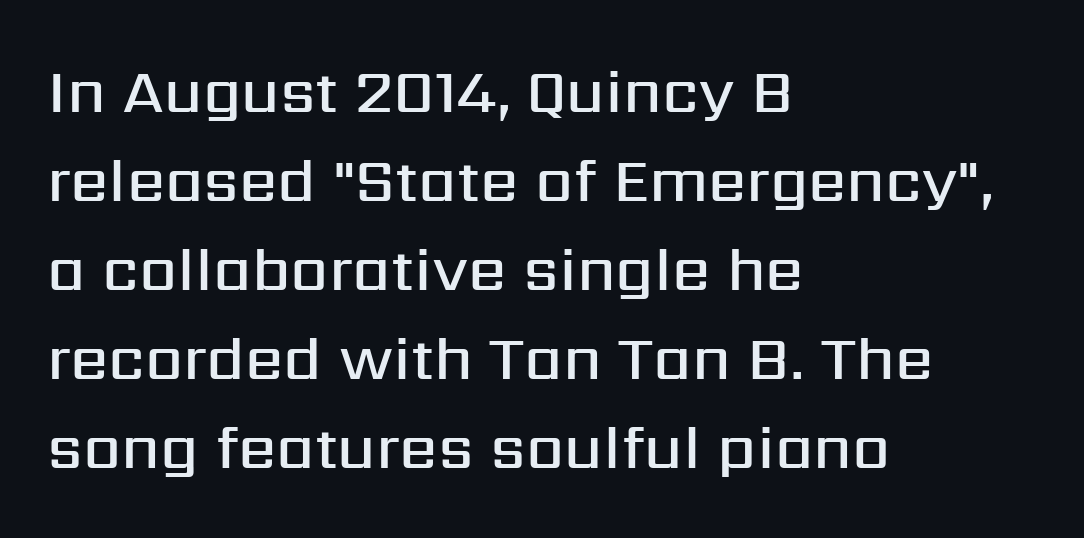
{"serif": "no", "italic": "no", "bold": "semi", "weight": "semibold", "width": "normal", "stroke_contrast": "medium", "x_height": "medium", "monospaced": "no", "underline": "no", "align": "left", "line_spacing": "normal", "line_spacing_ratio": 1.46, "letter_spacing": "normal", "letter_spacing_em": 0.0, "glyph_px": 61}
